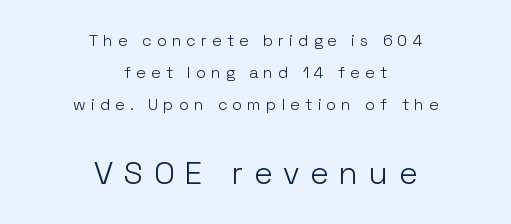
The image shows 32 px light sans-serif type, upright; set centered, loose line spacing (2.0x), unusually wide letter spacing (+0.34 em), not underlined; the second (bottom) block is 2.0x larger; low stroke contrast and a medium x-height.
